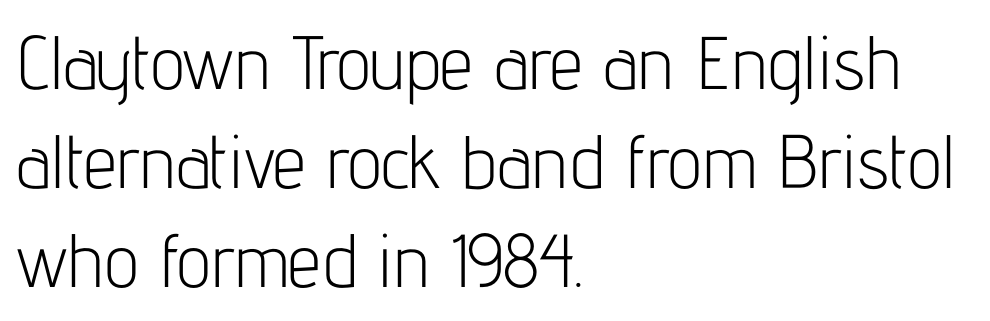
Q: Is the text bold? A: No.
Q: Is the text italic (slanted)? A: No, it is upright.
Q: Is the typeface a serif or a sans-serif typeface? A: Sans-serif.
Q: Is the text underlined? A: No.
Q: How is the paragraph aligned? A: Left-aligned.
Q: Is the spacing between letters normal or unusually wide? A: Normal.
Q: Is the spacing between lines tight, normal or loose? A: Normal.
Q: Width (condensed, normal, or wide)? A: Condensed.
Q: Stroke contrast? A: Low.
Q: x-height? A: Medium.
Q: Monospaced? A: No.
